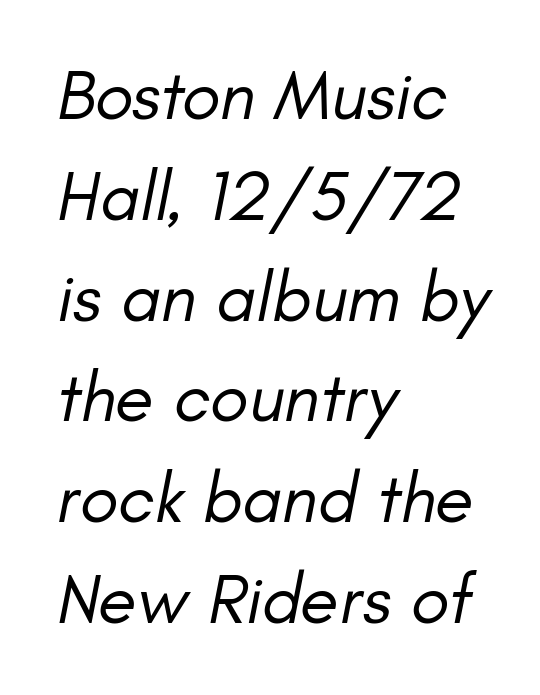
The image shows 71 px regular-weight type, italic (leaning right); set left-aligned, normal line spacing (1.42x), normal letter spacing, not underlined; low stroke contrast and a small x-height.
